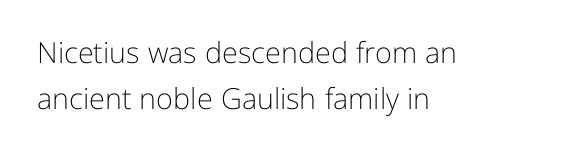
A typesetter would call this proportional, since set widths differ per character. This sample keeps an unexceptional amount of space between lines. The face used here is rendered with its standard letterfit. Where is the straight margin? On the left. The typeface chosen for these lines omits serifs. Unbolded letterforms with no extra heft.
